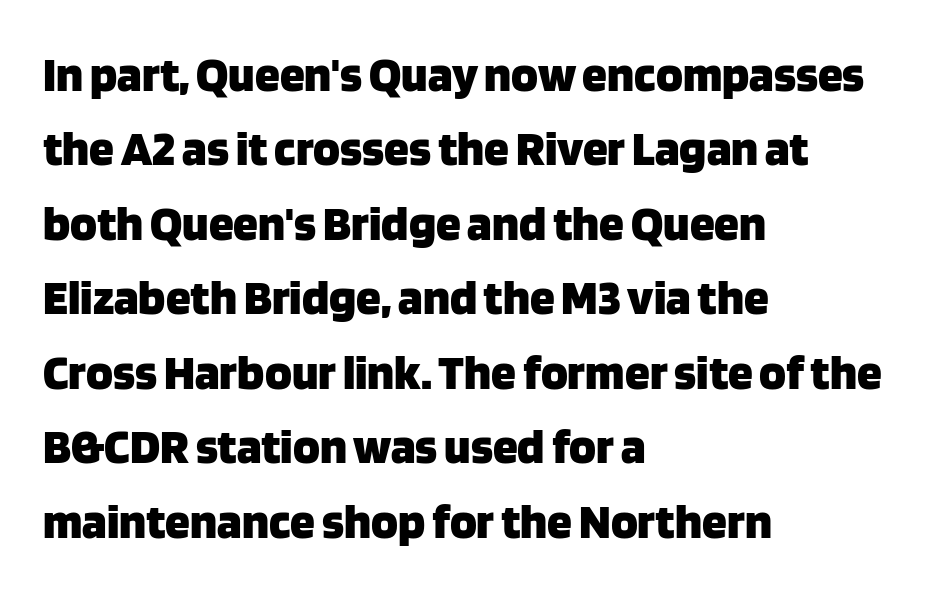
{"serif": "no", "italic": "no", "bold": "yes", "weight": "heavy", "width": "normal", "stroke_contrast": "low", "x_height": "large", "monospaced": "no", "underline": "no", "align": "left", "line_spacing": "normal", "line_spacing_ratio": 1.49, "letter_spacing": "normal", "letter_spacing_em": 0.0, "glyph_px": 50}
